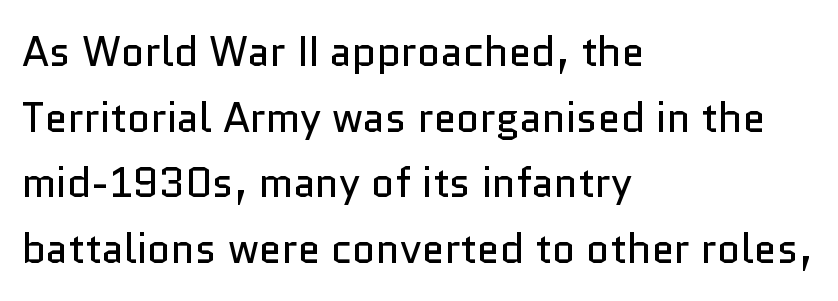
Q: Is the text bold? A: No.
Q: Is the text italic (slanted)? A: No, it is upright.
Q: Is the typeface a serif or a sans-serif typeface? A: Sans-serif.
Q: Is the text underlined? A: No.
Q: How is the paragraph aligned? A: Left-aligned.
Q: Is the spacing between letters normal or unusually wide? A: Normal.
Q: Is the spacing between lines tight, normal or loose? A: Normal.
Q: Width (condensed, normal, or wide)? A: Normal.
Q: Stroke contrast? A: Low.
Q: x-height? A: Medium.
Q: Monospaced? A: No.
